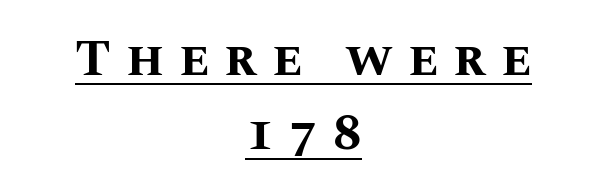
The image shows 51 px bold type, upright; set centered, normal line spacing (1.46x), unusually wide letter spacing (+0.29 em), underlined; medium stroke contrast and a large x-height.
